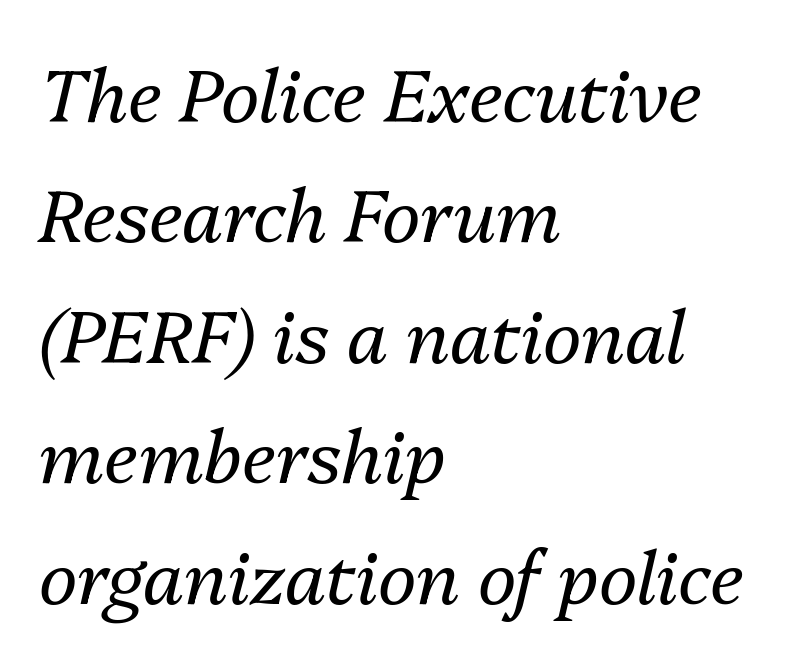
The image shows 73 px regular-weight type, italic (leaning right); set left-aligned, normal line spacing (1.65x), normal letter spacing, not underlined; medium stroke contrast and a medium x-height.
